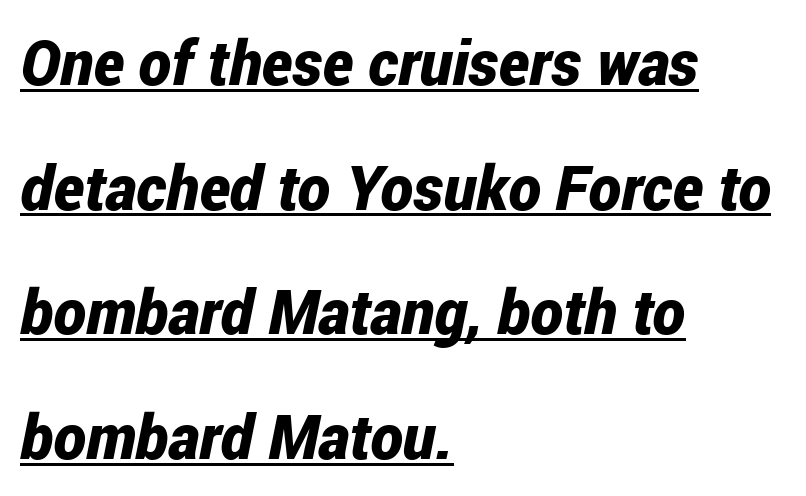
The image shows 62 px bold, condensed type, italic (leaning right); set left-aligned, loose line spacing (2.01x), normal letter spacing, underlined; low stroke contrast and a medium x-height.
